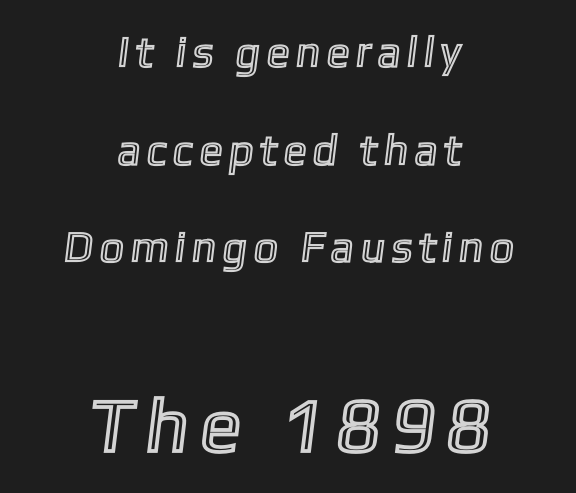
{"width": "condensed", "x_height": "medium", "monospaced": "no", "underline": "no", "align": "center", "line_spacing": "loose", "line_spacing_ratio": 2.27, "letter_spacing": "wide", "letter_spacing_em": 0.22, "larger_block": "second", "size_ratio": 1.77, "glyph_px": 76}
